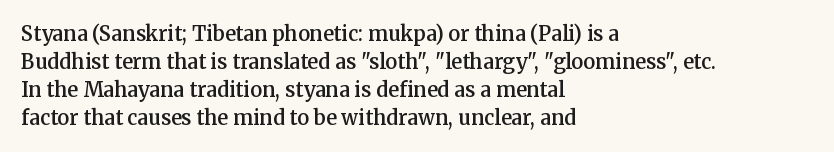
Q: Is the text bold? A: Semi-bold.
Q: Is the text italic (slanted)? A: No, it is upright.
Q: Is the text underlined? A: No.
Q: How is the paragraph aligned? A: Left-aligned.
Q: Is the spacing between letters normal or unusually wide? A: Normal.
Q: Is the spacing between lines tight, normal or loose? A: Normal.
